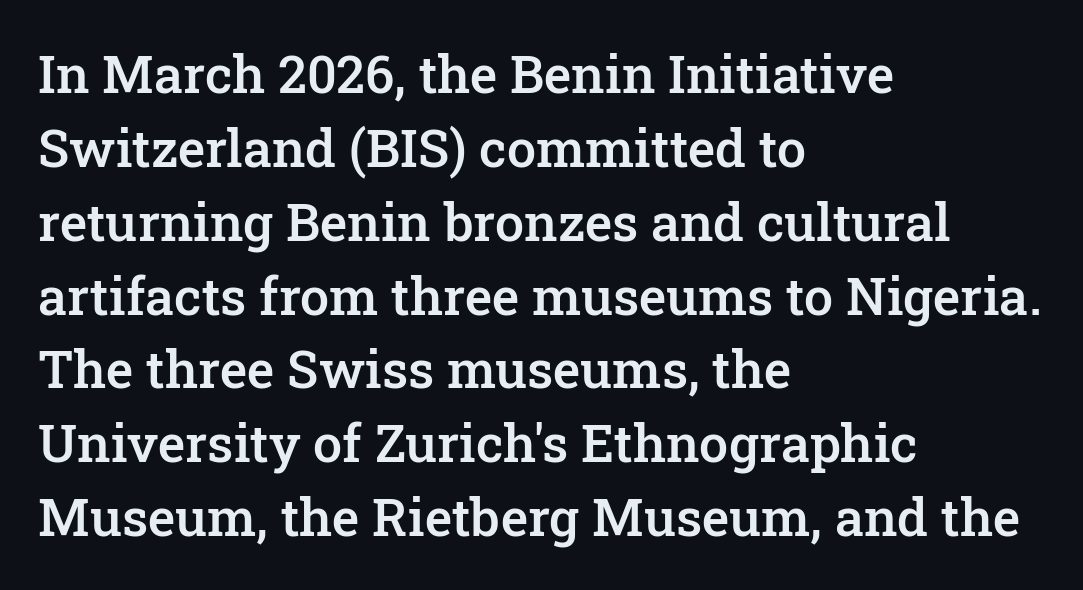
The image shows 52 px semibold serif type, upright; set left-aligned, normal line spacing (1.42x), normal letter spacing, not underlined; low stroke contrast and a medium x-height.
